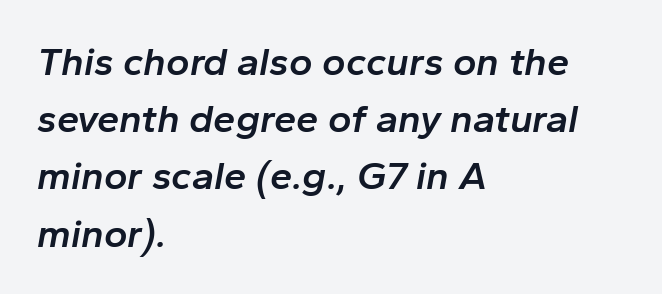
The image shows 40 px semibold type, italic (leaning right); set left-aligned, normal line spacing (1.43x), normal letter spacing, not underlined; low stroke contrast and a medium x-height.
